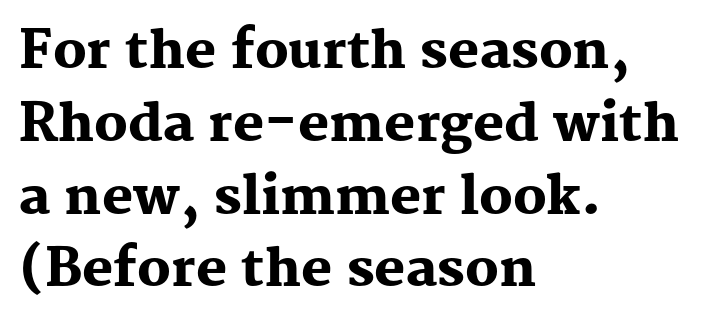
Each new line begins a customary step beneath the previous one. The glyphs have the mass of a bold cut. Each word holds together tightly as a unit, with standard inter-letter gaps. You can tell it's not italic because the verticals are truly vertical. Only glyphs here, with clear space below each row.
